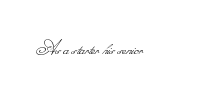
The image shows 22 px text type; set normal letter spacing, not underlined.
